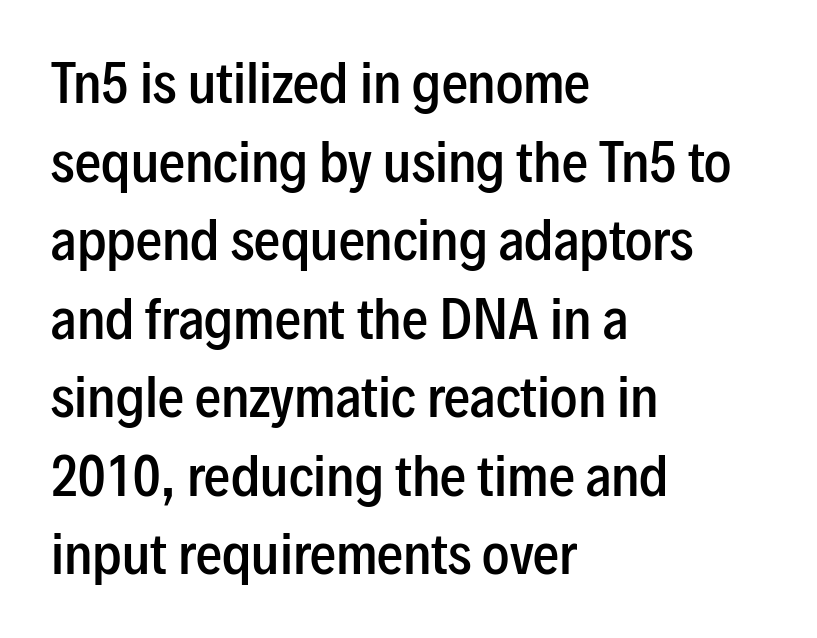
{"serif": "no", "italic": "no", "bold": "semi", "weight": "semibold", "width": "condensed", "stroke_contrast": "low", "x_height": "medium", "monospaced": "no", "underline": "no", "align": "left", "line_spacing": "normal", "line_spacing_ratio": 1.51, "letter_spacing": "normal", "letter_spacing_em": 0.0, "glyph_px": 52}
